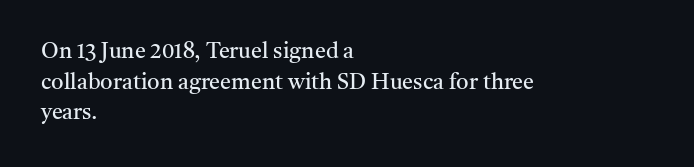
Q: Is the text bold? A: No.
Q: Is the text italic (slanted)? A: No, it is upright.
Q: Is the text underlined? A: No.
Q: How is the paragraph aligned? A: Left-aligned.
Q: Is the spacing between letters normal or unusually wide? A: Normal.
Q: Is the spacing between lines tight, normal or loose? A: Normal.
